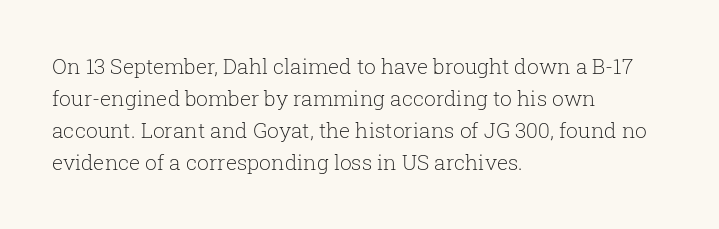
Q: Is the text bold? A: No.
Q: Is the text italic (slanted)? A: No, it is upright.
Q: Is the text underlined? A: No.
Q: How is the paragraph aligned? A: Left-aligned.
Q: Is the spacing between letters normal or unusually wide? A: Normal.
Q: Is the spacing between lines tight, normal or loose? A: Normal.
